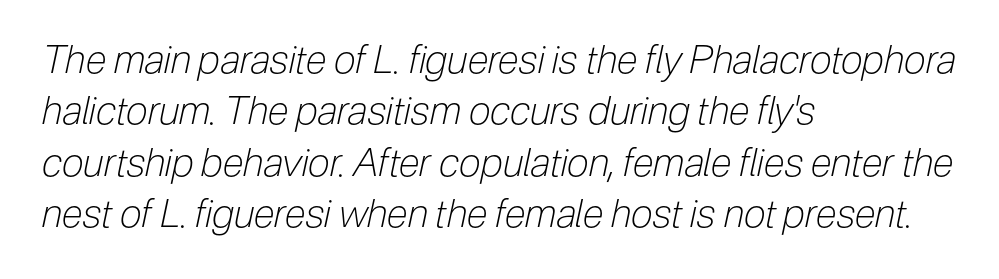
Glance below the letters and you will spot only blank space. These lines were composed using italics. You could not count columns in this text — the font is proportionally spaced. No chunkiness to these letters — they're not bold.
